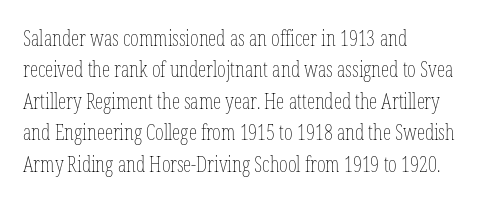
The image shows 21 px text type, upright; set left-aligned, normal line spacing (1.5x), normal letter spacing, not underlined.
